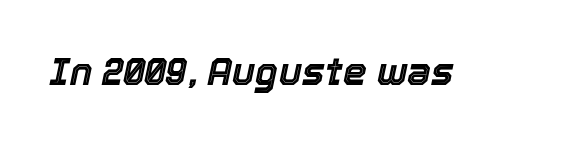
Looks like regular typesetting: each glyph gets only the width it needs. There is no visible air inserted between adjacent glyphs. The specimen omits any rule beneath the text block's lines. The text carries the slant typical of an italic or oblique font.
